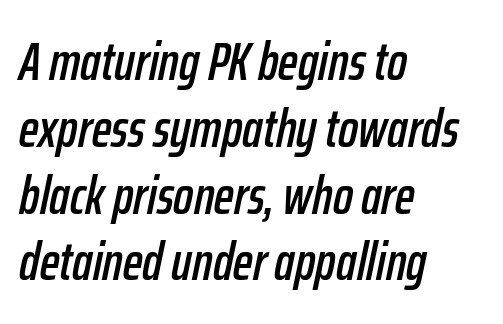
{"italic": "yes", "lean": "right", "slant_degrees": 12, "width": "condensed", "stroke_contrast": "low", "x_height": "medium", "monospaced": "no", "underline": "no", "align": "left", "line_spacing": "normal", "line_spacing_ratio": 1.26, "letter_spacing": "normal", "letter_spacing_em": 0.0, "glyph_px": 53}
